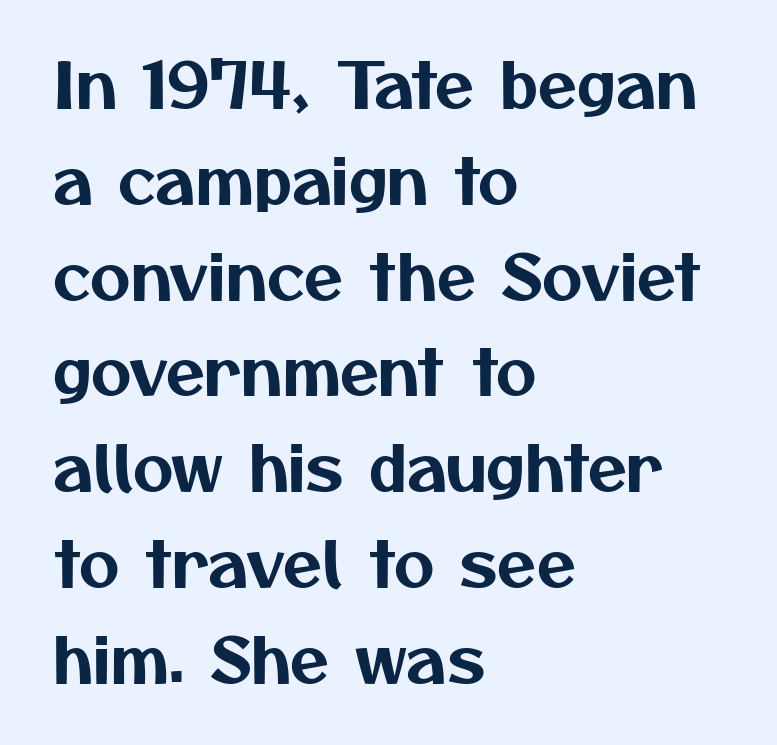
This rendering leaves character spacing at its baseline value. Casual observation: everything's shoved over to the left. Varying glyph widths throughout — classic text-font behaviour. I'd call this a sans setting — the letters go barefoot. The line-height multiplier appears to be the usual default.
